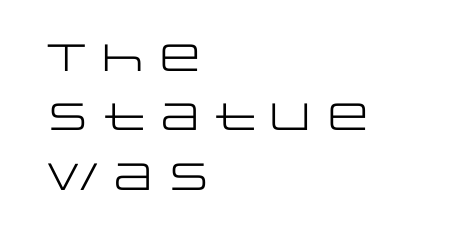
How are the letters spaced? Ordinarily, with no added tracking. You can tell from the bare stems that sans-serif type was used. Alignment: flush left. No extra ink here — the face is not bold. These lines were composed using upright roman letters.
